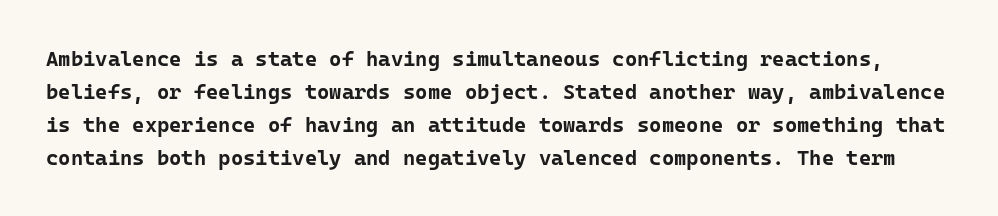
Q: Is the text bold? A: Yes.
Q: Is the text italic (slanted)? A: No, it is upright.
Q: Is the text underlined? A: No.
Q: Is the spacing between letters normal or unusually wide? A: Normal.
Q: Is the spacing between lines tight, normal or loose? A: Normal.
